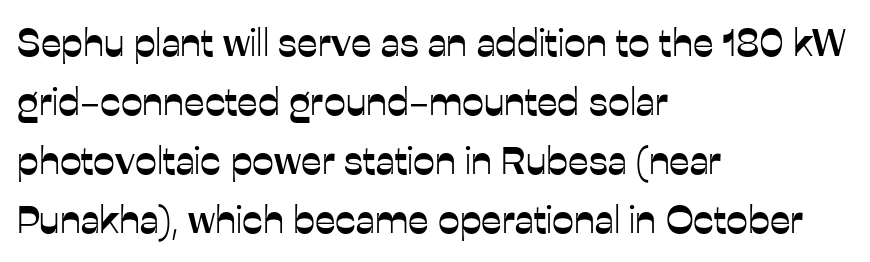
{"serif": "no", "italic": "no", "width": "normal", "stroke_contrast": "low", "x_height": "medium", "monospaced": "no", "underline": "no", "align": "left", "line_spacing": "normal", "line_spacing_ratio": 1.51, "letter_spacing": "normal", "letter_spacing_em": 0.0, "glyph_px": 39}
